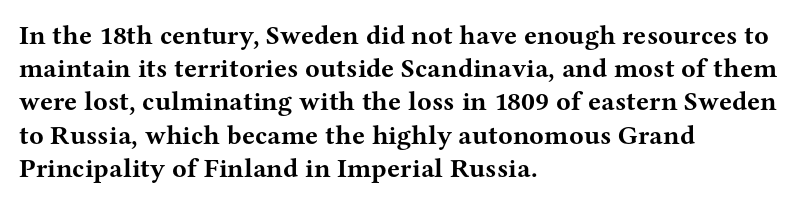
There is no visible air inserted between adjacent glyphs. In terms of weight, the rendering is a true, heavy bold. Visually the block forms a straight wall on the left and a jagged coastline on the right. Lines of text with bare space underneath. If you drew a line through each stem, it would be perfectly vertical.
